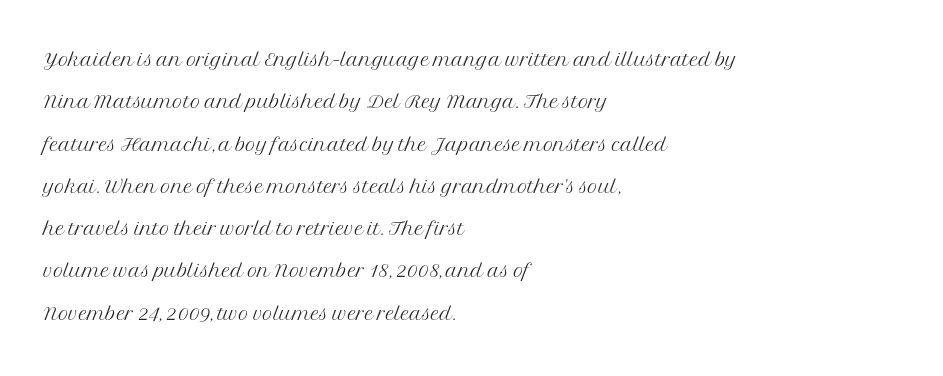
You could not count columns in this text — the font is proportionally spaced. Short and long lines alike share a common starting point at left. Lines of text with bare space underneath. Students, note that the glyphs here touch the page at normal intervals. A typesetter would call this leading conventional body-copy spacing.
